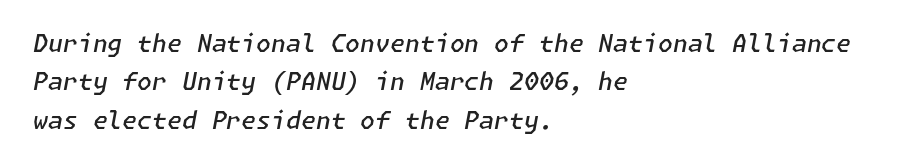
Q: Is the text bold? A: Semi-bold.
Q: Is the text italic (slanted)? A: Yes, it leans right by about 11 degrees.
Q: Is the text underlined? A: No.
Q: How is the paragraph aligned? A: Left-aligned.
Q: Is the spacing between letters normal or unusually wide? A: Normal.
Q: Is the spacing between lines tight, normal or loose? A: Normal.
